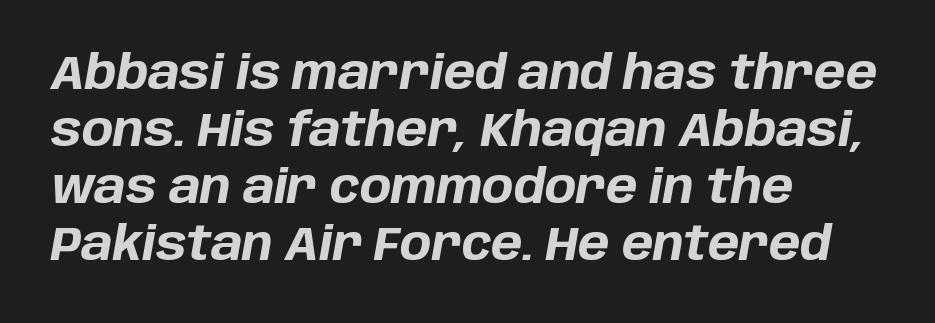
{"italic": "yes", "lean": "right", "slant_degrees": 10, "bold": "yes", "weight": "bold", "width": "normal", "stroke_contrast": "low", "x_height": "large", "monospaced": "no", "underline": "no", "align": "left", "line_spacing_ratio": 1.21, "letter_spacing": "normal", "letter_spacing_em": 0.0, "glyph_px": 47}
